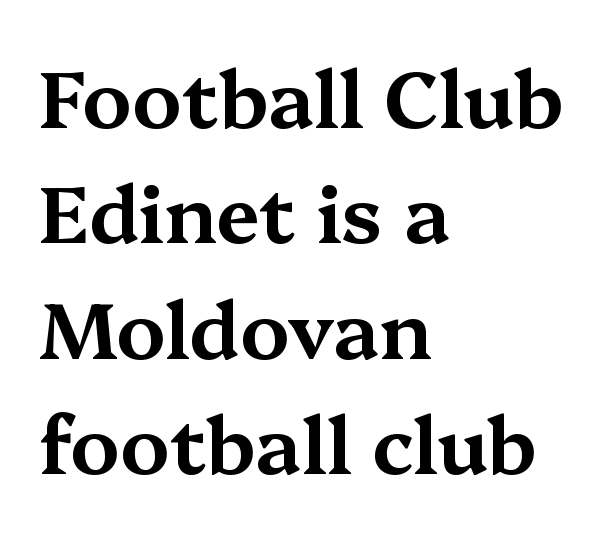
Q: Is the text italic (slanted)? A: No, it is upright.
Q: Is the typeface a serif or a sans-serif typeface? A: Serif.
Q: Is the text underlined? A: No.
Q: How is the paragraph aligned? A: Left-aligned.
Q: Is the spacing between letters normal or unusually wide? A: Normal.
Q: Is the spacing between lines tight, normal or loose? A: Normal.
Q: Width (condensed, normal, or wide)? A: Wide.
Q: Stroke contrast? A: Medium.
Q: x-height? A: Medium.
Q: Monospaced? A: No.
